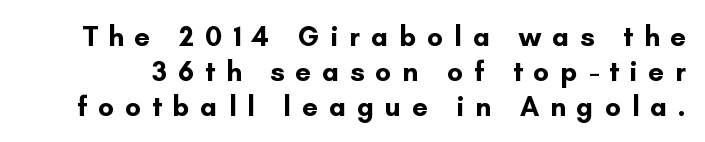
{"serif": "no", "italic": "no", "bold": "yes", "weight": "bold", "width": "normal", "stroke_contrast": "low", "x_height": "small", "monospaced": "no", "underline": "no", "line_spacing": "normal", "line_spacing_ratio": 1.25, "letter_spacing": "wide", "letter_spacing_em": 0.39, "glyph_px": 28}
